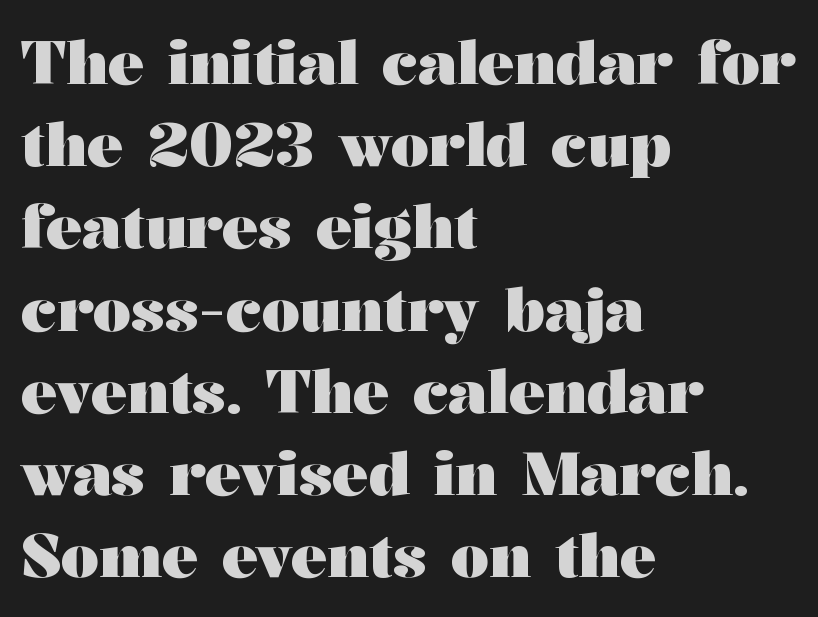
Words float on clear page, feet unadorned. Do the characters align in a grid? No, the font is proportional. The gaps between neighbouring characters are ordinary and unremarkable. Notice how descenders clear the ascenders below comfortably — that's standard leading. The glyphs have the mass of a bold cut.
